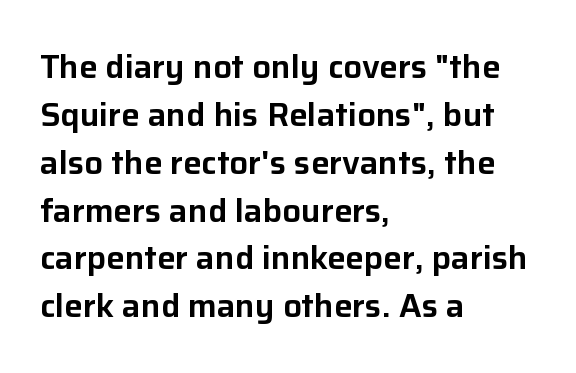
{"serif": "no", "italic": "no", "width": "normal", "stroke_contrast": "low", "x_height": "medium", "monospaced": "no", "underline": "no", "align": "left", "line_spacing": "normal", "line_spacing_ratio": 1.45, "letter_spacing": "normal", "letter_spacing_em": 0.0, "glyph_px": 33}
